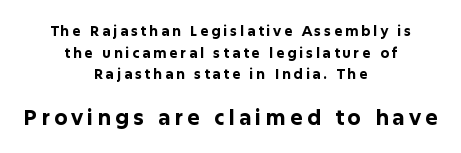
Evenly set lines give the paragraph a standard silhouette. Compared with an ordinary text face, these strokes are far heavier — a full bold. Clear beneath every line of the passage. Line starts and ends both wander, symmetrically.
